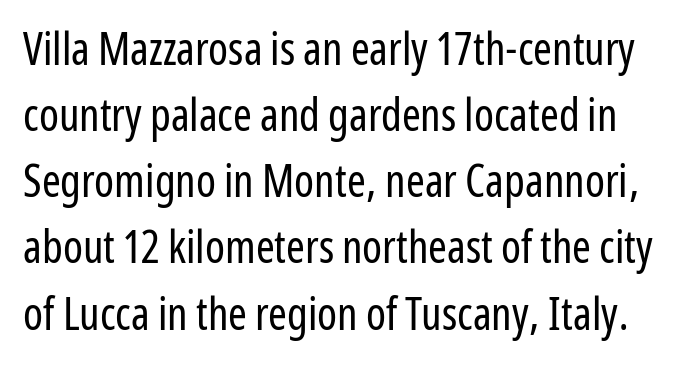
This block has exactly the height ordinary leading produces. The characters display no serif detailing; their extremities are plain. Character widths vary here, with narrow letters taking less room than wide ones. Tracking value appears to be zero — textbook default spacing. Is this a heavy cut? Hardly; it is regular or lighter.
